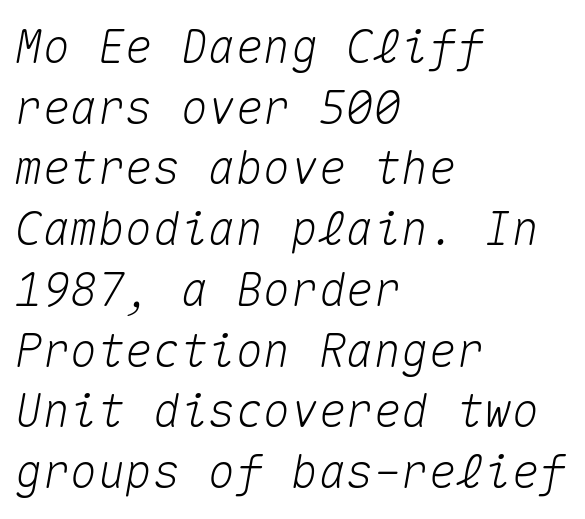
Q: Is the text italic (slanted)? A: Yes, it leans right by about 10 degrees.
Q: Is the text underlined? A: No.
Q: How is the paragraph aligned? A: Left-aligned.
Q: Is the spacing between letters normal or unusually wide? A: Normal.
Q: Is the spacing between lines tight, normal or loose? A: Normal.
Q: Width (condensed, normal, or wide)? A: Normal.
Q: Stroke contrast? A: Medium.
Q: x-height? A: Medium.
Q: Monospaced? A: Yes.
